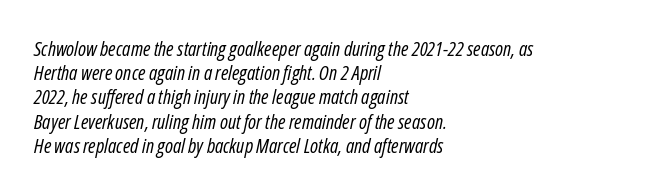
Compared with ordinary roman type, these characters are visibly tilted. This is not heavy type; no bold has been used. Horizontally, the lines are justified to the leading edge only. The passage shown is not underscored anywhere. Is the letter spacing exaggerated? No — it looks like the ordinary default.
